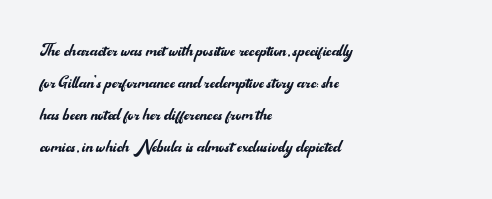
{"bold": "no", "underline": "no", "align": "left", "line_spacing": "normal", "line_spacing_ratio": 1.45, "letter_spacing": "normal", "letter_spacing_em": 0.0, "glyph_px": 22}
